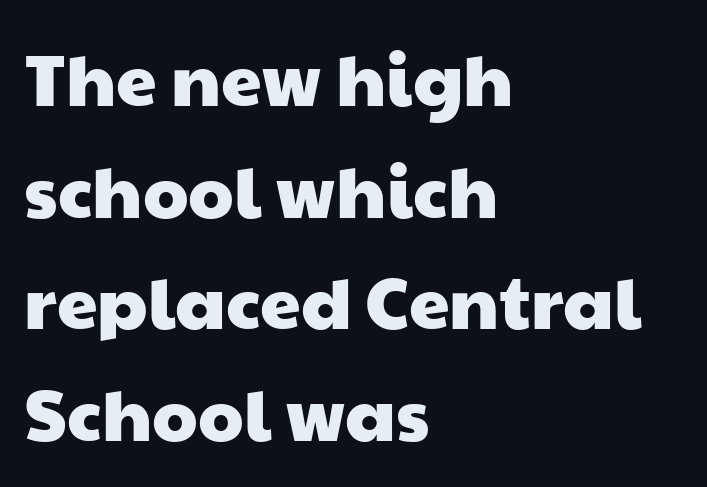
Q: Is the typeface a serif or a sans-serif typeface? A: Sans-serif.
Q: Is the text underlined? A: No.
Q: How is the paragraph aligned? A: Left-aligned.
Q: Is the spacing between letters normal or unusually wide? A: Normal.
Q: Is the spacing between lines tight, normal or loose? A: Normal.
Q: Width (condensed, normal, or wide)? A: Wide.
Q: Stroke contrast? A: Low.
Q: x-height? A: Medium.
Q: Monospaced? A: No.
